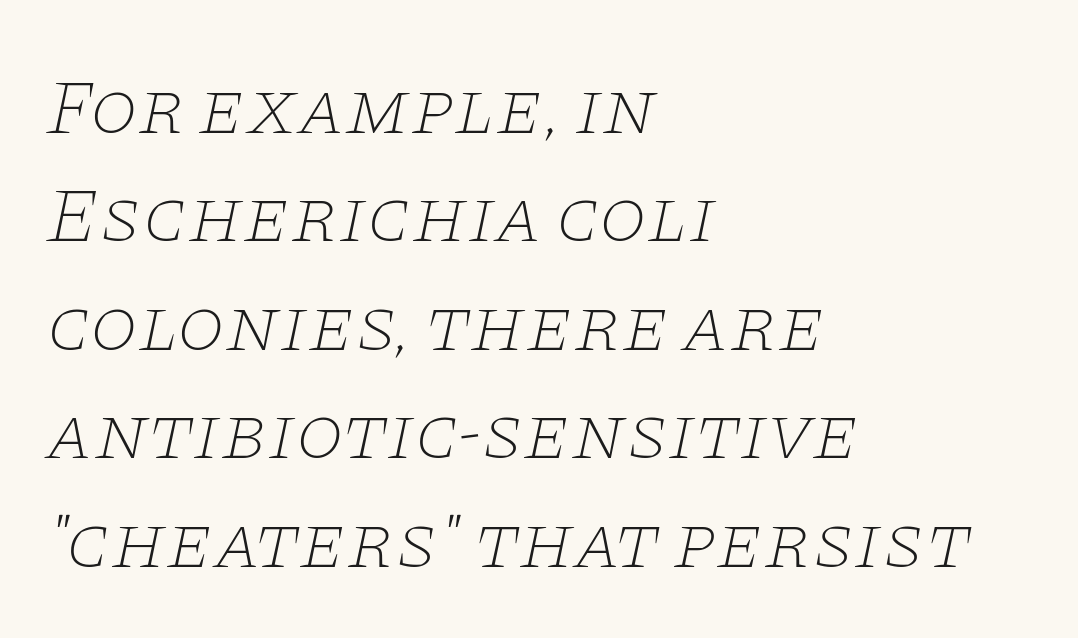
{"serif": "yes", "italic": "yes", "lean": "right", "slant_degrees": 11, "bold": "no", "weight": "thin", "width": "wide", "stroke_contrast": "low", "x_height": "large", "monospaced": "no", "underline": "no", "align": "left", "line_spacing": "normal", "line_spacing_ratio": 1.39, "letter_spacing": "normal", "letter_spacing_em": 0.0, "glyph_px": 78}
